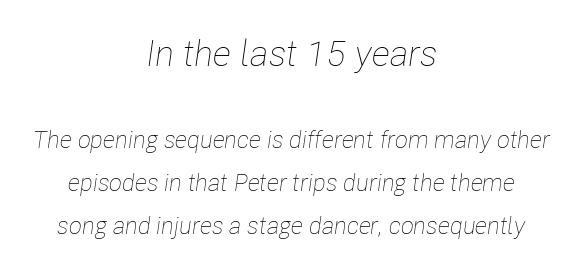
The passage shown is not underscored anywhere. Note the varied advance widths — an 'i' is clearly narrower than an 'm'. Tracking here is standard; glyphs follow each other at the usual distance. Compared with a typical body face, this is equally light or lighter still.
